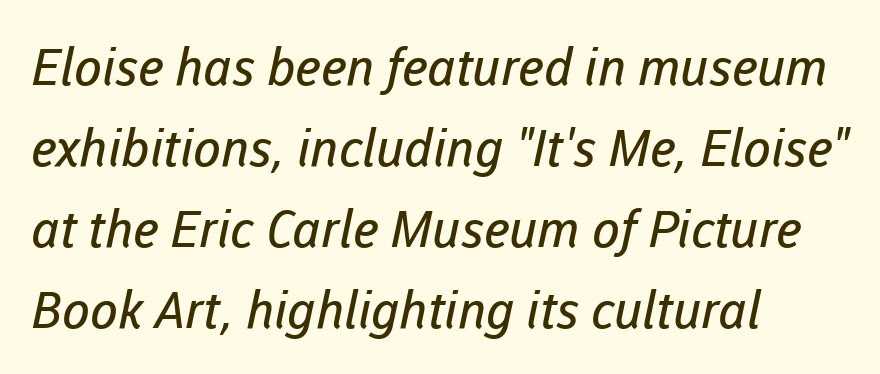
Leading matches the norm, producing a regular column. Character widths vary here, with narrow letters taking less room than wide ones. The typesetting does not lean heavy: it is not bold. A sans-serif font was chosen for this passage. Between one letter and the next there's only the usual sliver of space.
